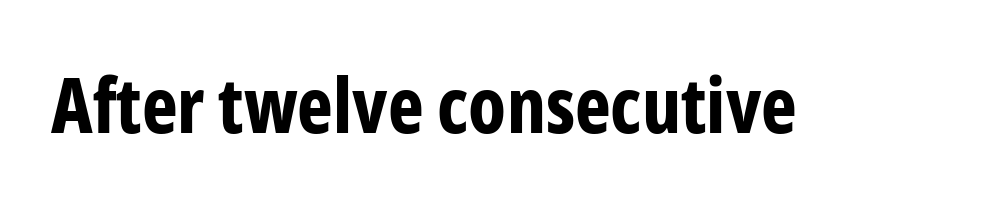
Q: Is the text bold? A: Yes.
Q: Is the text italic (slanted)? A: No, it is upright.
Q: Is the typeface a serif or a sans-serif typeface? A: Sans-serif.
Q: Is the text underlined? A: No.
Q: Is the spacing between letters normal or unusually wide? A: Normal.
Q: Width (condensed, normal, or wide)? A: Condensed.
Q: Stroke contrast? A: Low.
Q: x-height? A: Medium.
Q: Monospaced? A: No.
